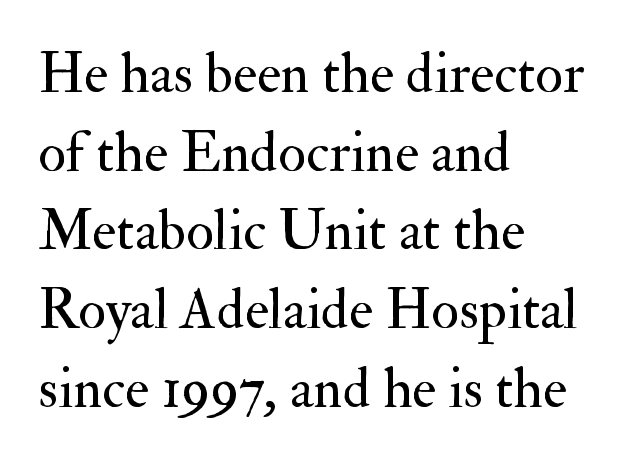
The horizontal fit of the characters is conventional and even. The strokes are not fattened; the text isn't bold. Where is the straight margin? On the left. Nope, not italic — everything's standing straight. Lines of text with bare space underneath.
